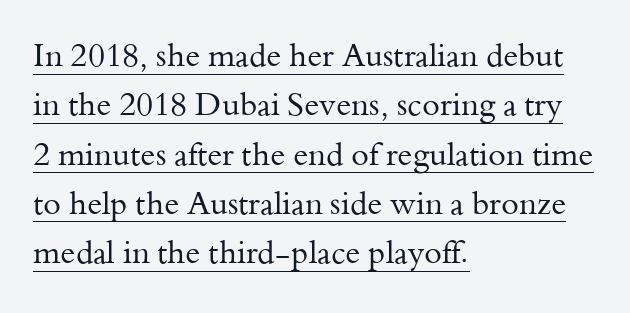
{"serif": "yes", "italic": "no", "bold": "no", "weight": "regular", "width": "normal", "stroke_contrast": "medium", "x_height": "small", "monospaced": "no", "underline": "yes", "align": "left", "line_spacing": "normal", "line_spacing_ratio": 1.54, "letter_spacing": "normal", "letter_spacing_em": 0.0, "glyph_px": 32}
